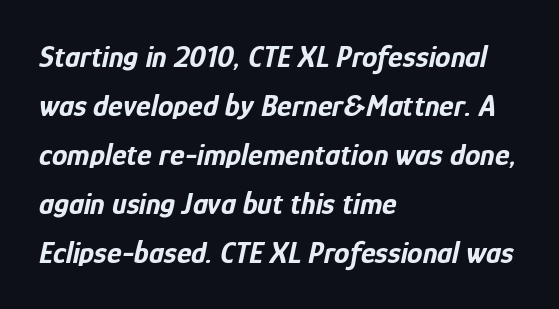
Each new line begins a customary step beneath the previous one. Slant detected: the letters are inclined. These lines keep a tight, regular rhythm from letter to letter. This rendering features lettering with no underline. In terms of weight, the rendering is a true, heavy bold. Line beginnings align vertically; line endings do not.
